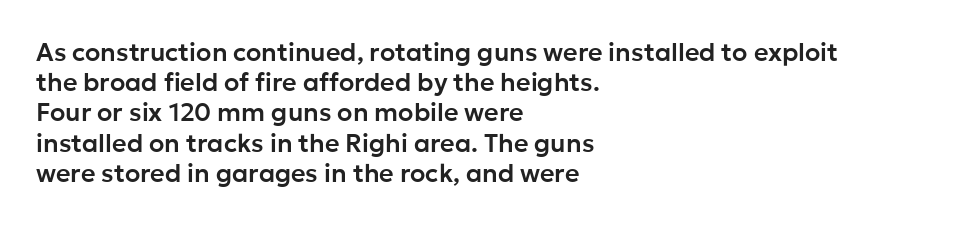
Q: Is the text italic (slanted)? A: No, it is upright.
Q: Is the text underlined? A: No.
Q: How is the paragraph aligned? A: Left-aligned.
Q: Is the spacing between letters normal or unusually wide? A: Normal.
